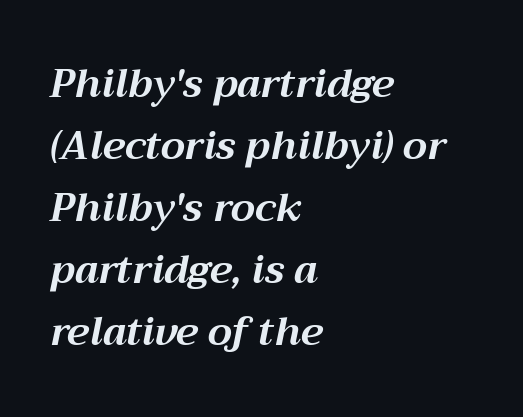
{"italic": "yes", "lean": "right", "slant_degrees": 12, "bold": "yes", "weight": "bold", "width": "normal", "stroke_contrast": "medium", "x_height": "medium", "monospaced": "no", "underline": "no", "align": "left", "line_spacing": "normal", "line_spacing_ratio": 1.59, "letter_spacing": "normal", "letter_spacing_em": 0.0, "glyph_px": 39}
